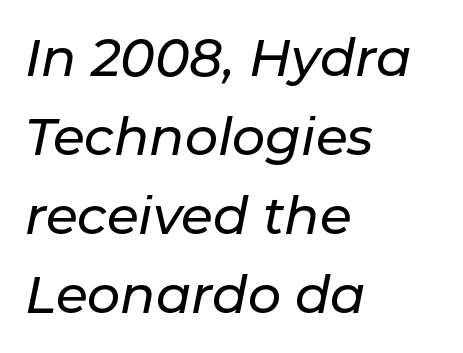
Q: Is the text italic (slanted)? A: Yes, it leans right by about 11 degrees.
Q: Is the text underlined? A: No.
Q: How is the paragraph aligned? A: Left-aligned.
Q: Is the spacing between letters normal or unusually wide? A: Normal.
Q: Is the spacing between lines tight, normal or loose? A: Normal.
Q: Width (condensed, normal, or wide)? A: Normal.
Q: Stroke contrast? A: Low.
Q: x-height? A: Medium.
Q: Monospaced? A: No.
